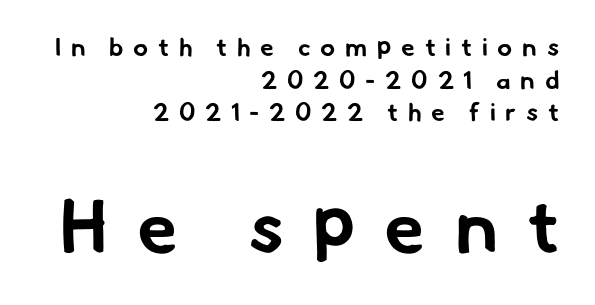
{"serif": "no", "bold": "yes", "weight": "bold", "width": "normal", "stroke_contrast": "low", "x_height": "small", "monospaced": "no", "underline": "no", "align": "right", "line_spacing": "normal", "line_spacing_ratio": 1.31, "letter_spacing": "wide", "letter_spacing_em": 0.39, "larger_block": "second", "size_ratio": 2.96, "glyph_px": 74}
